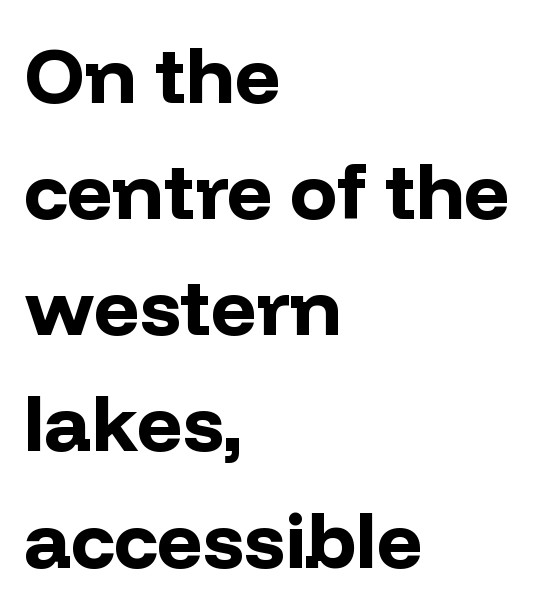
{"serif": "no", "italic": "no", "bold": "yes", "weight": "bold", "width": "normal", "stroke_contrast": "low", "x_height": "medium", "monospaced": "no", "underline": "no", "align": "left", "line_spacing": "normal", "line_spacing_ratio": 1.47, "letter_spacing": "normal", "letter_spacing_em": 0.0, "glyph_px": 79}
